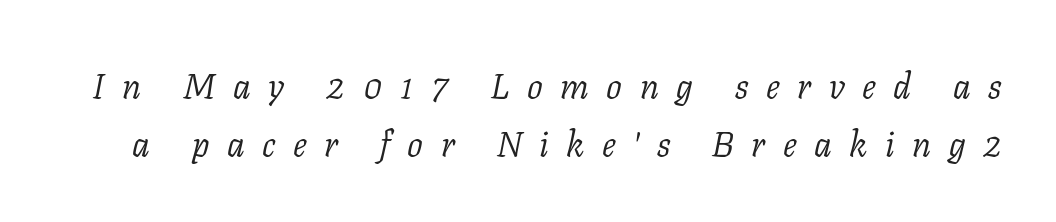
Is the letter spacing exaggerated? Yes — the characters are pushed far apart. Regarding serifs, this sample has them. This sample has the flowing, uneven cadence of proportional lettering. A bare baseline throughout the passage. Evenly set lines give the paragraph a standard silhouette.
